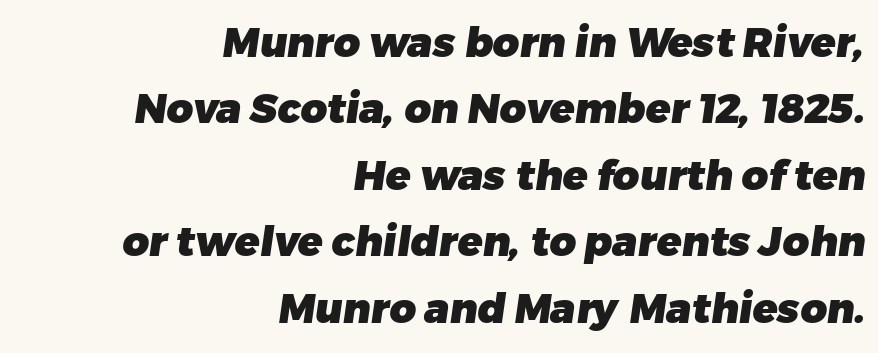
{"serif": "no", "bold": "yes", "weight": "heavy", "width": "normal", "stroke_contrast": "low", "x_height": "medium", "monospaced": "no", "underline": "no", "align": "right", "line_spacing": "normal", "line_spacing_ratio": 1.62, "letter_spacing": "normal", "letter_spacing_em": 0.0, "glyph_px": 41}
